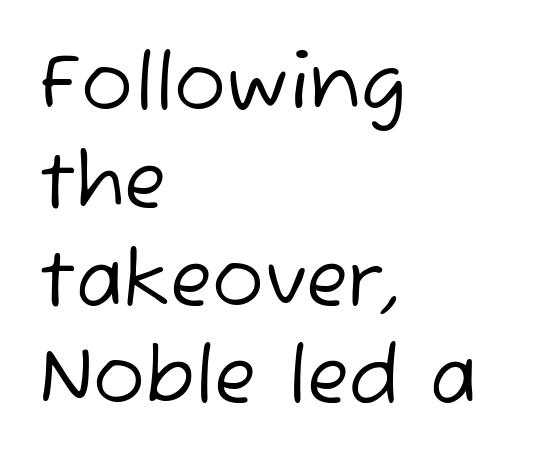
{"serif": "no", "bold": "no", "weight": "regular", "width": "normal", "stroke_contrast": "low", "x_height": "medium", "monospaced": "no", "underline": "no", "align": "left", "line_spacing": "normal", "line_spacing_ratio": 1.27, "letter_spacing": "normal", "letter_spacing_em": 0.0, "glyph_px": 77}
